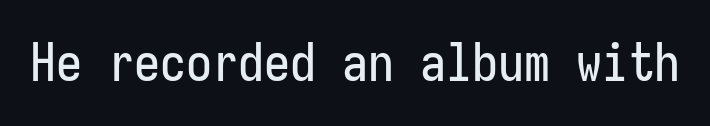
The image shows 52 px condensed sans-serif type, upright; set normal letter spacing, not underlined; low stroke contrast and a medium x-height.
